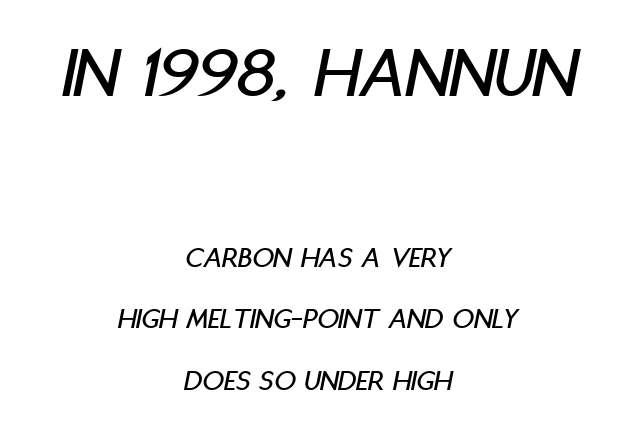
The image shows 74 px condensed type, italic (leaning right); set centered, loose line spacing (2.06x), normal letter spacing, not underlined; the first (top) block is 2.47x larger; low stroke contrast and a large x-height.
